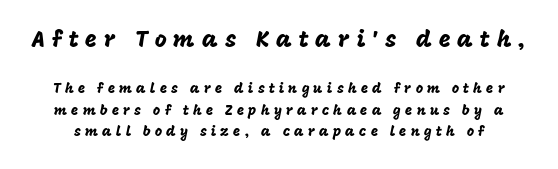
Q: Is the text italic (slanted)? A: Yes.
Q: Is the text underlined? A: No.
Q: Is the spacing between letters normal or unusually wide? A: Unusually wide.
Q: Is the spacing between lines tight, normal or loose? A: Normal.
Q: Which block of text is set in a larger size, the first (top) or the second (bottom)? A: The first (top) one.
